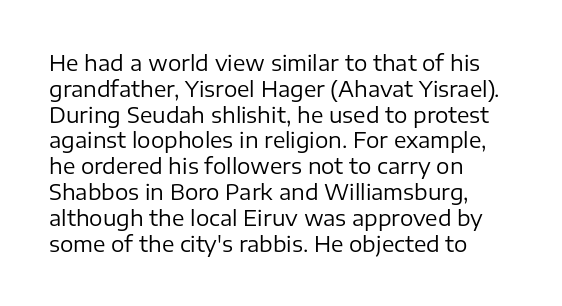
The image shows 21 px text type, upright; set left-aligned, line spacing 1.23x, normal letter spacing, not underlined.
